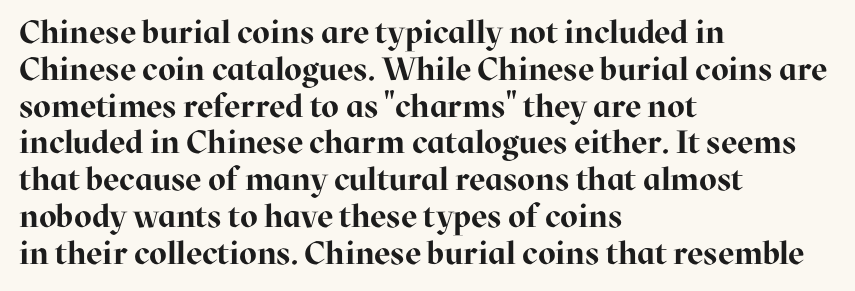
This sample uses a serif face. The characters look thick and weighty, a clear bold. Baseline-to-baseline distance is barely more than the letter height. Ordinary non-slanted type is in use. The type is set solid horizontally, with unmodified tracking. Reading down the block, your eye returns to a fixed left position each line.
